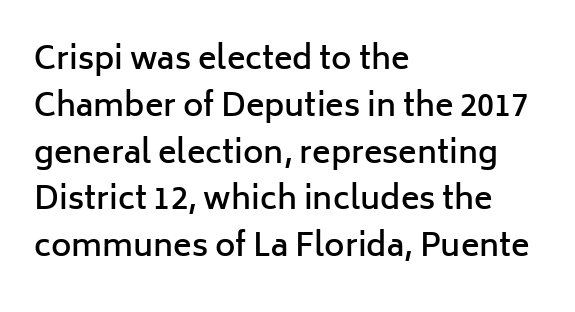
The letters stand straight up with perfectly vertical stems. A typesetter would call this leading conventional body-copy spacing. Students, this is semibold: more ink than regular, less than bold. A typesetter would label this face a sans.
